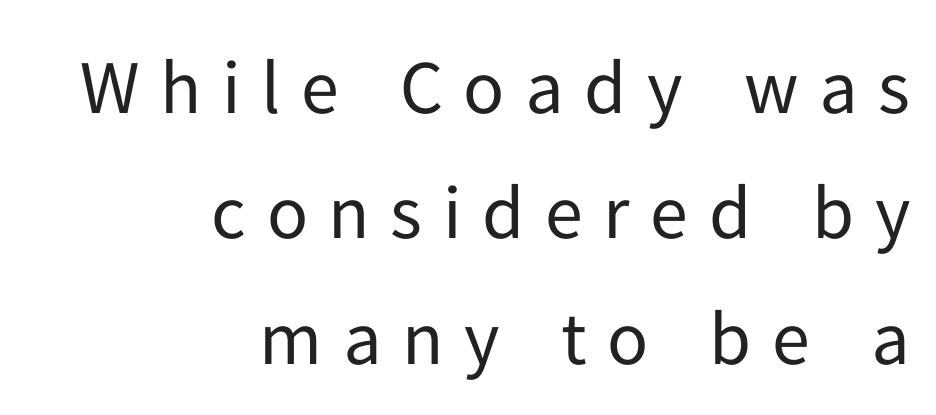
Q: Is the text bold? A: No.
Q: Is the text italic (slanted)? A: No, it is upright.
Q: Is the typeface a serif or a sans-serif typeface? A: Sans-serif.
Q: Is the text underlined? A: No.
Q: How is the paragraph aligned? A: Right-aligned.
Q: Is the spacing between letters normal or unusually wide? A: Unusually wide.
Q: Is the spacing between lines tight, normal or loose? A: Normal.
Q: Width (condensed, normal, or wide)? A: Normal.
Q: Stroke contrast? A: Low.
Q: x-height? A: Medium.
Q: Monospaced? A: No.
